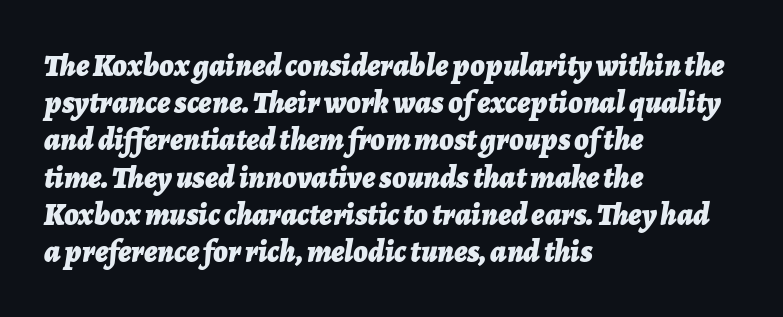
Does the copy run flush right? No — it runs flush left. Tracking value appears to be zero — textbook default spacing. These lines were composed using italics. A typesetter would call this proportional, since set widths differ per character. Quick note: underline off.
